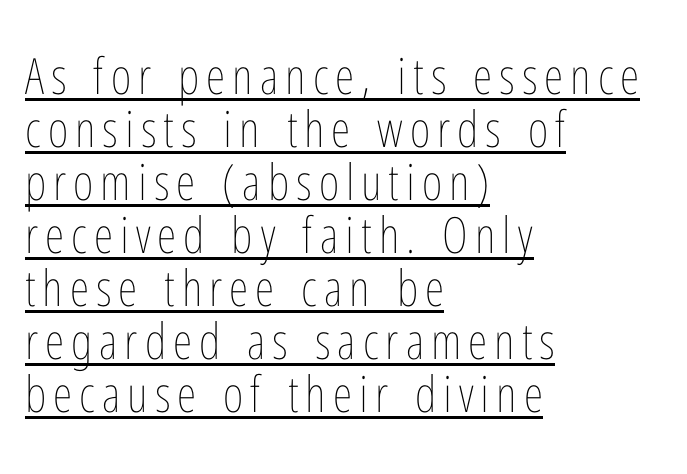
Is this a fixed-width face? No — the glyphs have proportional, varying widths. The letters stand upright; this is a roman face. The font sits on the lighter half of the weight spectrum, regular included. Reading down the column, the eye jumps only a short way to each next line. The ragged edge is on the right, which tells us the setting is flush left.
